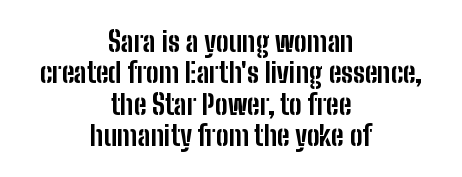
These lines were composed using upright roman letters. Heft: maximum for text — a bold. Descenders are the only things crossing below the line. Is the block centered? Yes — each line is placed symmetrically about the middle. Short note: letters normally spaced.
